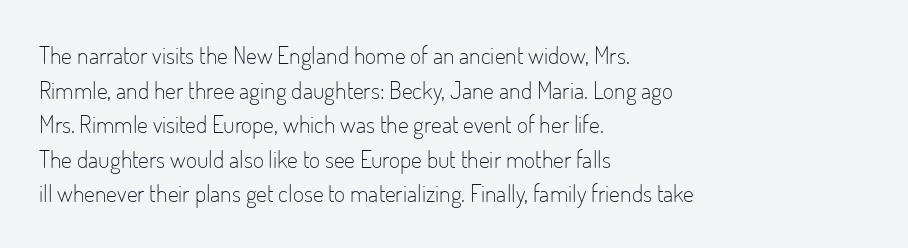
Q: Is the text bold? A: No.
Q: Is the text italic (slanted)? A: No, it is upright.
Q: Is the text underlined? A: No.
Q: How is the paragraph aligned? A: Left-aligned.
Q: Is the spacing between letters normal or unusually wide? A: Normal.
Q: Is the spacing between lines tight, normal or loose? A: Normal.
